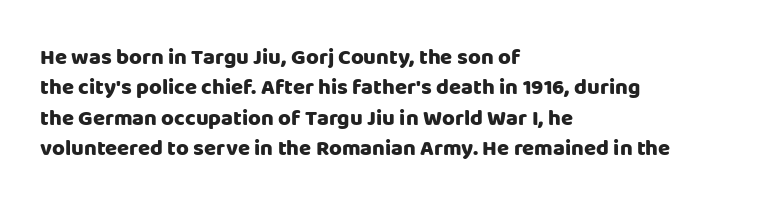
The paragraph shown leans on its left margin. The glyphs have the mass of a bold cut. How are the letters spaced? Ordinarily, with no added tracking. This sample uses an upright cut, with every glyph sitting square on the baseline.
